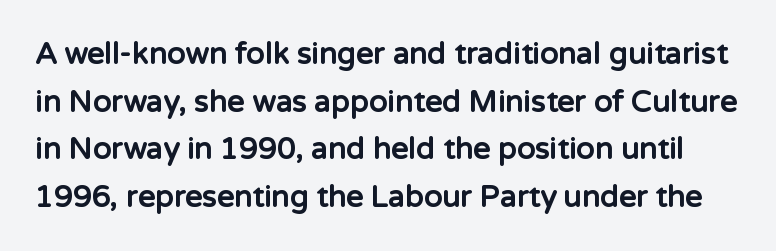
Think of a printed novel: that variable character pitch is what you see here. In terms of letterform style, serifs are entirely absent. Regarding leading, the lines here are spaced in the standard way. This is heavy type, rendered in bold.
